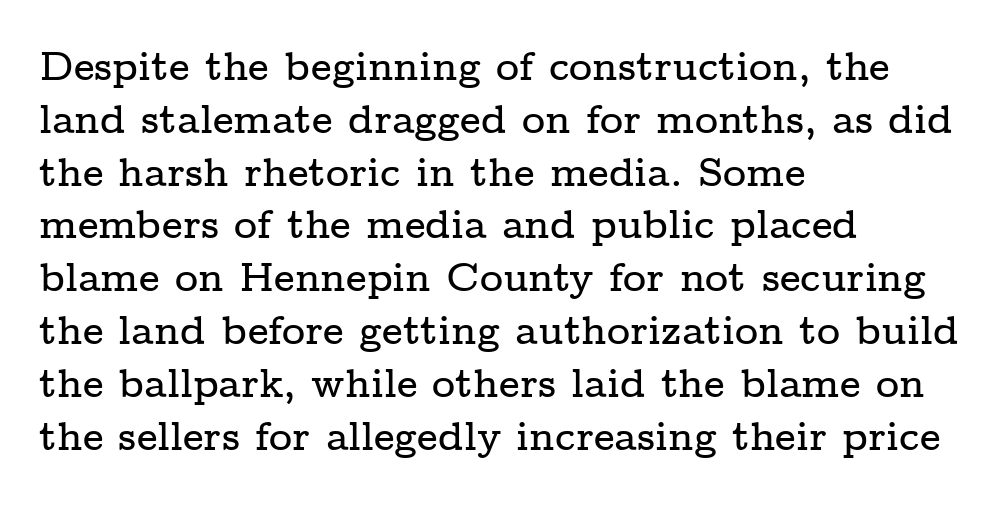
The image shows 40 px wide serif type, upright; set left-aligned, normal line spacing (1.32x), normal letter spacing, not underlined; low stroke contrast and a medium x-height.
